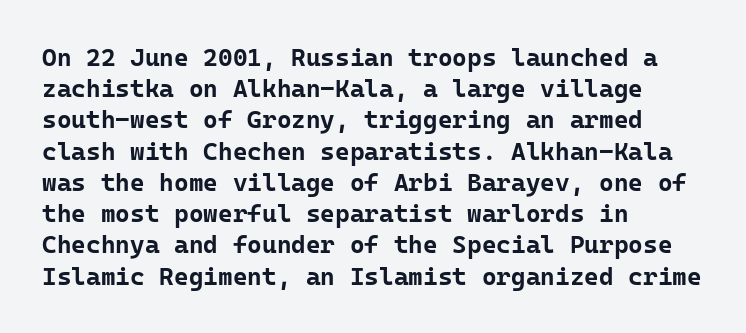
Caption: standard tracking, unaltered. Weight: bold. Line beginnings align vertically; line endings do not. The type sits square on the baseline with zero lean.
